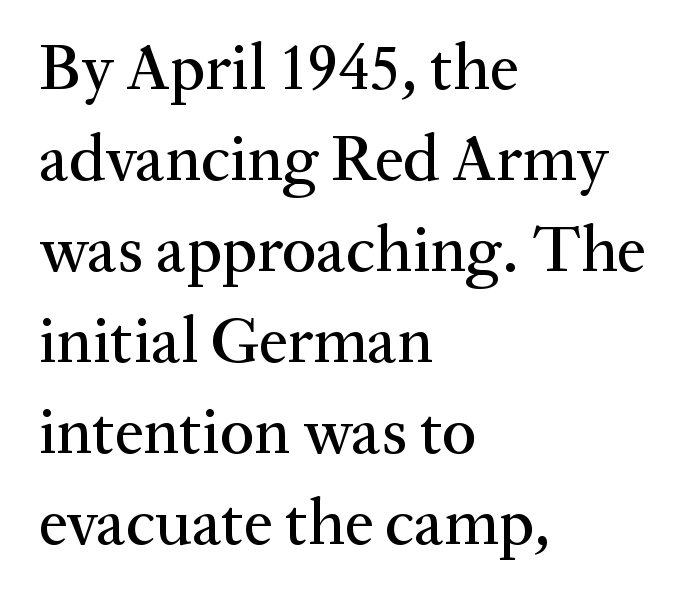
Each line starts at the same left margin while the right side varies. A typesetter would call this zero additional tracking. The rendering uses a moderate line-height, typical for paragraphs. What kind of face is this? One with serifs. Beneath every word, the page is bare.
